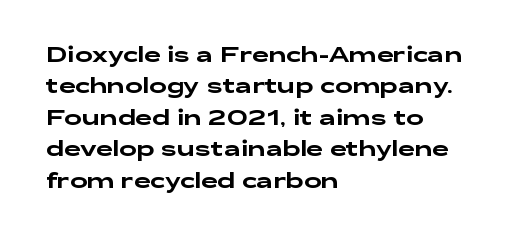
The image shows 21 px text type, upright; set left-aligned, normal line spacing (1.5x), normal letter spacing, not underlined.
